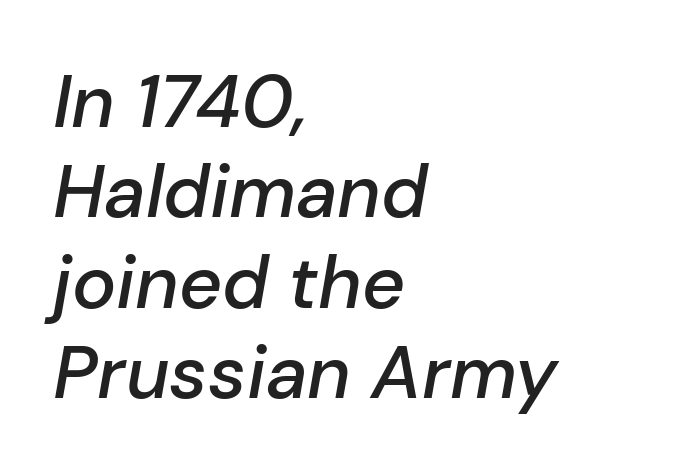
A bare baseline throughout the passage. The passage shown is semibold, sitting just below true bold. The rendering uses natural spacing where letterforms have individual widths. The compositor pushed each line to the left boundary. Every character sits at an angle, as italics do.
